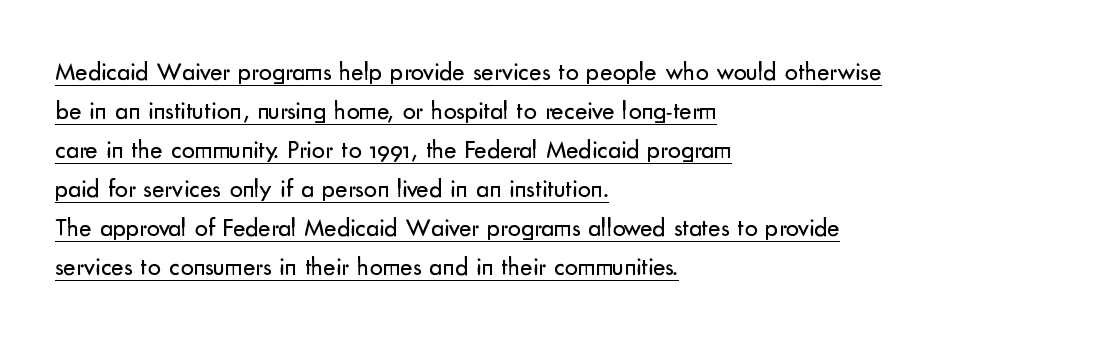
The image shows 26 px text type, upright; set left-aligned, normal line spacing (1.5x), normal letter spacing, underlined.
